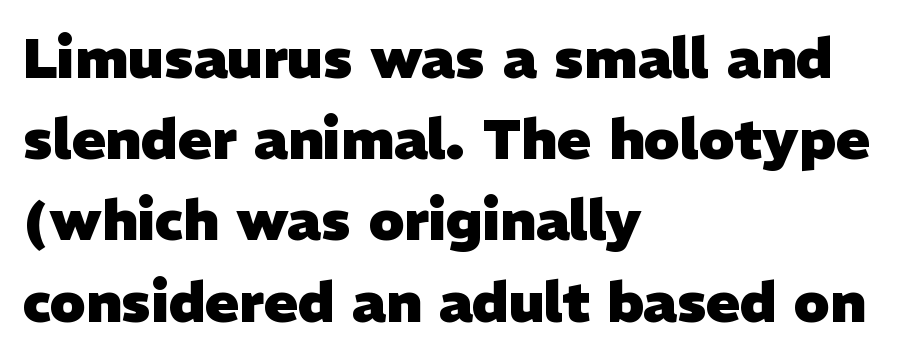
Q: Is the text bold? A: Yes.
Q: Is the typeface a serif or a sans-serif typeface? A: Sans-serif.
Q: Is the text underlined? A: No.
Q: How is the paragraph aligned? A: Left-aligned.
Q: Is the spacing between letters normal or unusually wide? A: Normal.
Q: Is the spacing between lines tight, normal or loose? A: Normal.
Q: Width (condensed, normal, or wide)? A: Normal.
Q: Stroke contrast? A: Low.
Q: x-height? A: Medium.
Q: Monospaced? A: No.
